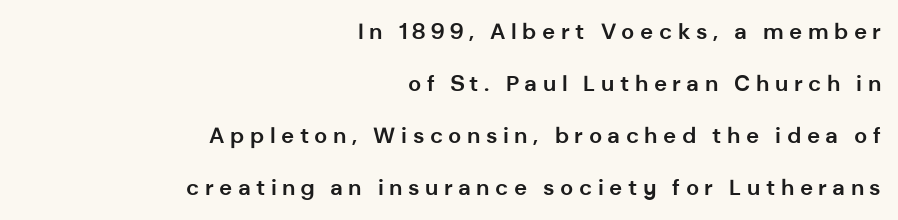
Q: Is the text bold? A: Yes.
Q: Is the text italic (slanted)? A: No, it is upright.
Q: Is the text underlined? A: No.
Q: How is the paragraph aligned? A: Right-aligned.
Q: Is the spacing between letters normal or unusually wide? A: Unusually wide.
Q: Is the spacing between lines tight, normal or loose? A: Loose.
